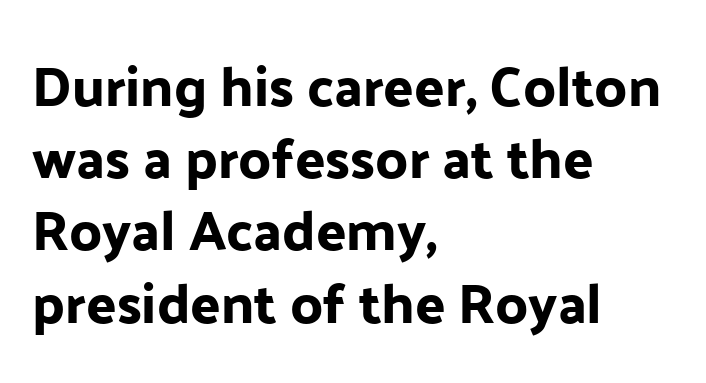
The image shows 56 px sans-serif type, upright; set left-aligned, normal line spacing (1.29x), normal letter spacing, not underlined; low stroke contrast and a medium x-height.
